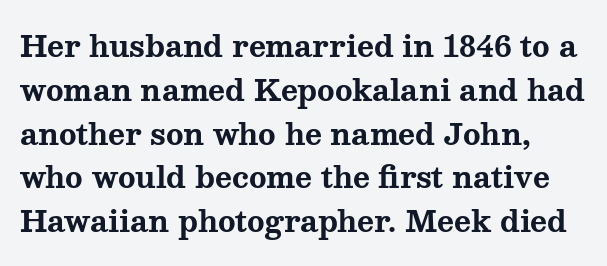
Q: Is the text bold? A: Yes.
Q: Is the text italic (slanted)? A: No, it is upright.
Q: Is the typeface a serif or a sans-serif typeface? A: Serif.
Q: Is the text underlined? A: No.
Q: How is the paragraph aligned? A: Left-aligned.
Q: Is the spacing between letters normal or unusually wide? A: Normal.
Q: Is the spacing between lines tight, normal or loose? A: Normal.
Q: Width (condensed, normal, or wide)? A: Wide.
Q: Stroke contrast? A: Medium.
Q: x-height? A: Medium.
Q: Monospaced? A: No.
